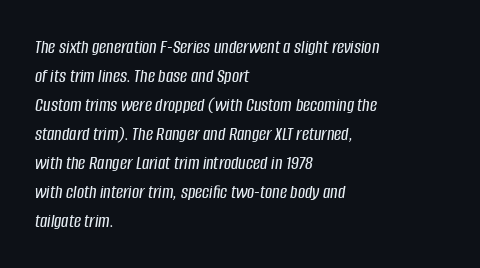
Q: Is the text italic (slanted)? A: Yes, it leans right by about 8 degrees.
Q: Is the text underlined? A: No.
Q: How is the paragraph aligned? A: Left-aligned.
Q: Is the spacing between letters normal or unusually wide? A: Normal.
Q: Is the spacing between lines tight, normal or loose? A: Normal.
